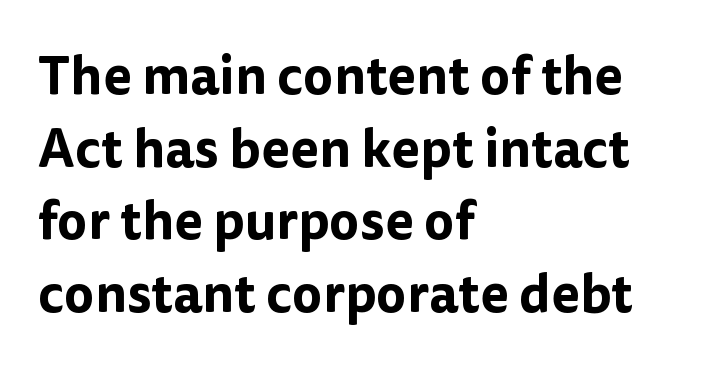
Q: Is the text italic (slanted)? A: No, it is upright.
Q: Is the typeface a serif or a sans-serif typeface? A: Sans-serif.
Q: Is the text underlined? A: No.
Q: How is the paragraph aligned? A: Left-aligned.
Q: Is the spacing between letters normal or unusually wide? A: Normal.
Q: Is the spacing between lines tight, normal or loose? A: Normal.
Q: Width (condensed, normal, or wide)? A: Normal.
Q: Stroke contrast? A: Low.
Q: x-height? A: Medium.
Q: Monospaced? A: No.
